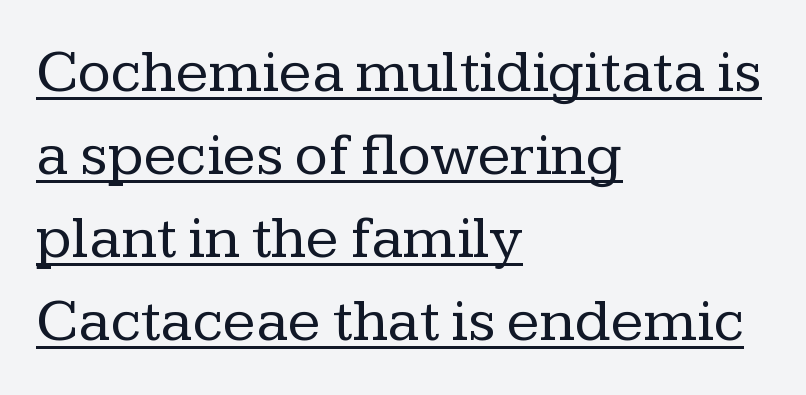
The image shows 61 px regular-weight serif type, upright; set left-aligned, normal line spacing (1.36x), normal letter spacing, underlined; low stroke contrast and a medium x-height.
